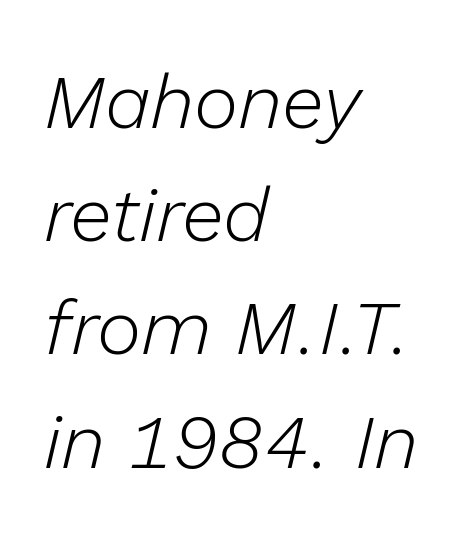
Only glyphs here, with clear space below each row. You can tell it's italic because the verticals aren't actually vertical. Caption: multi-line text, flush left, ragged right. A typesetter would call this proportional, since set widths differ per character.
